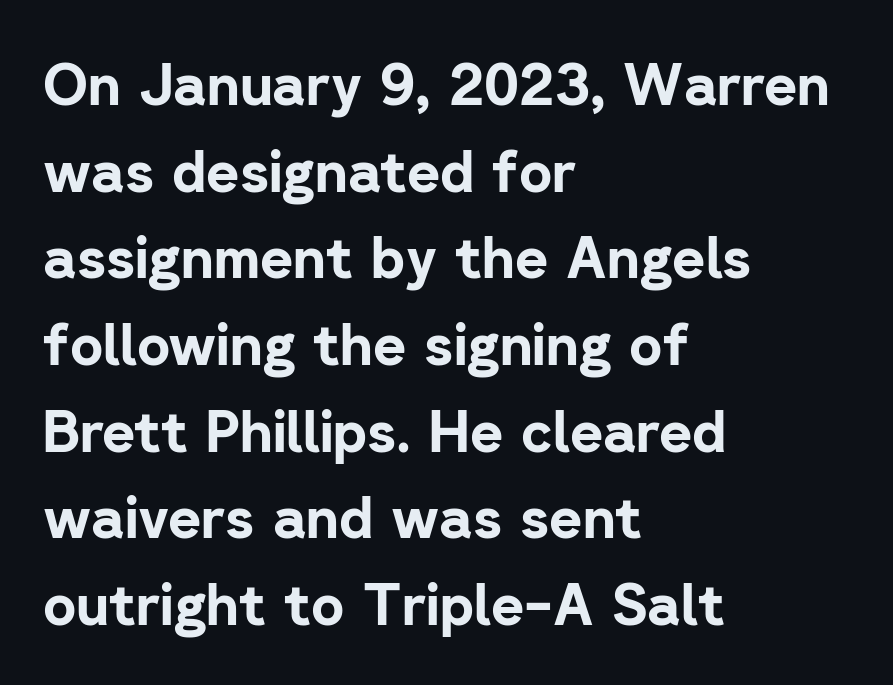
Heavy-handed strokes throughout: this text is bold. Notice how the stems are strictly vertical — no italics here. Anything drawn beneath the words? Only blank space. Serifs: no, the terminals of the letterforms are clean.
